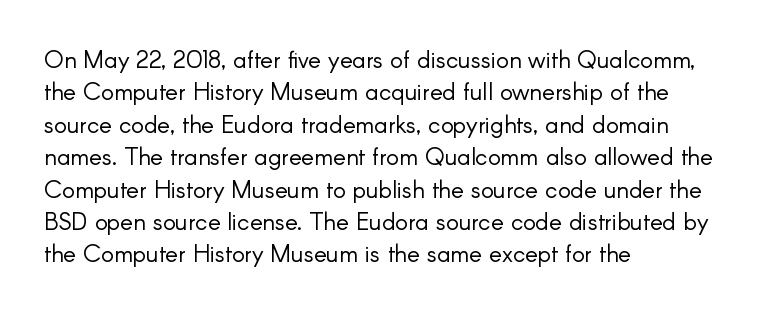
The typesetter chose a ragged-right arrangement here. In terms of letterspacing, this is plain default setting. Descenders hang freely into open space. A typesetter would call this leading conventional body-copy spacing. Stems and bowls with no extra thickness — not bold.
